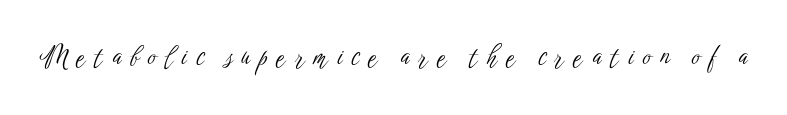
Q: Is the text bold? A: No.
Q: Is the text italic (slanted)? A: Yes.
Q: Is the text underlined? A: No.
Q: Is the spacing between letters normal or unusually wide? A: Unusually wide.
